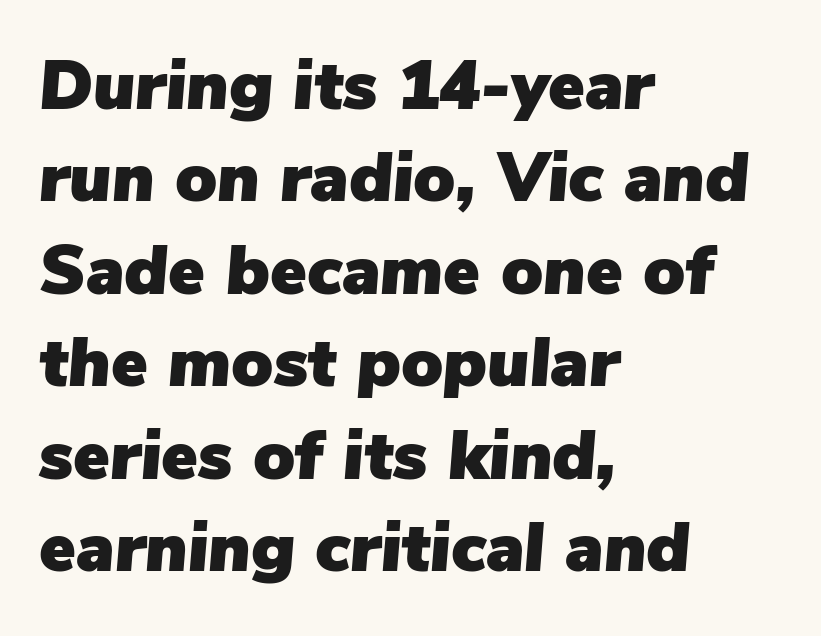
Q: Is the text italic (slanted)? A: Yes, it leans right by about 5 degrees.
Q: Is the text underlined? A: No.
Q: How is the paragraph aligned? A: Left-aligned.
Q: Is the spacing between letters normal or unusually wide? A: Normal.
Q: Is the spacing between lines tight, normal or loose? A: Normal.
Q: Width (condensed, normal, or wide)? A: Normal.
Q: Stroke contrast? A: Low.
Q: x-height? A: Medium.
Q: Monospaced? A: No.
